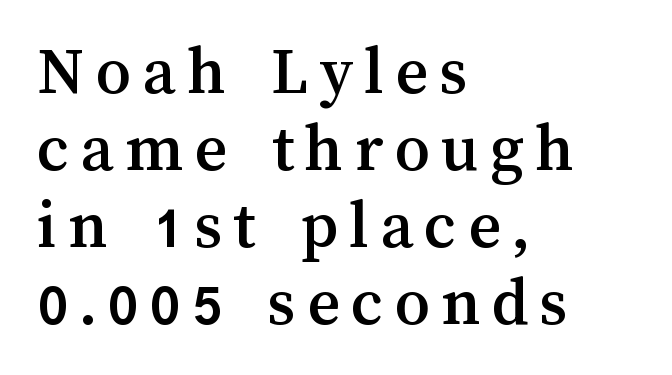
Here the designer chose a conventional face with non-uniform glyph widths. Underline: absent. Caption: multi-line text, flush left, ragged right. Students, observe: this is what under-led, compact text looks like.
